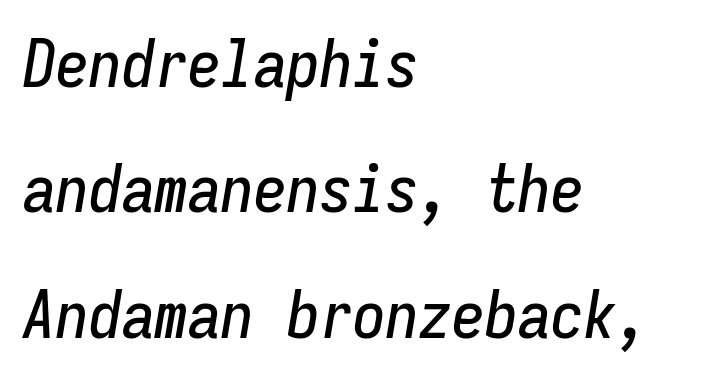
The image shows 66 px condensed type, italic (leaning right), monospaced; set left-aligned, loose line spacing (1.9x), normal letter spacing, not underlined; low stroke contrast and a medium x-height.
